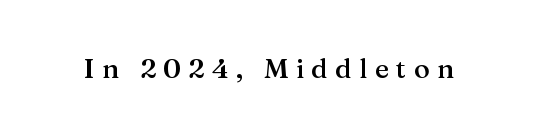
The image shows 27 px text type, upright; set unusually wide letter spacing (+0.27 em), not underlined.
